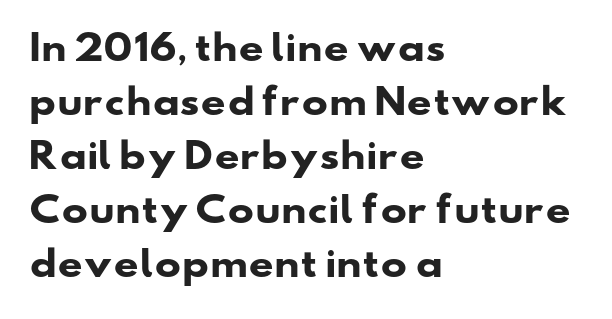
The image shows 35 px heavy, wide sans-serif type; set left-aligned, normal line spacing (1.54x), normal letter spacing, not underlined; low stroke contrast and a small x-height.
